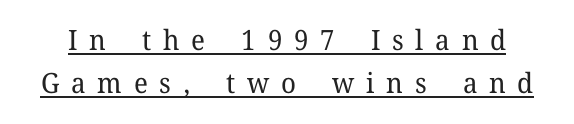
Letters have the restrained weight of plain body copy at most. Each new line begins a customary step beneath the previous one. You can tell from the footed stems that serif type was used. The letters advance in unequal steps, a hallmark of proportional type.
